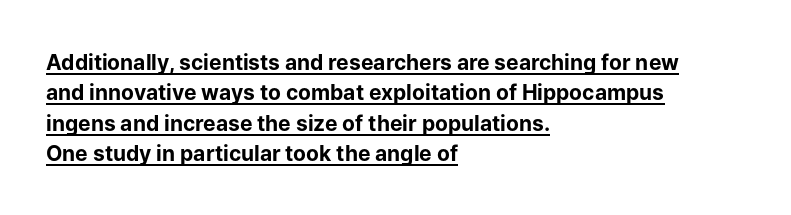
Q: Is the text bold? A: Yes.
Q: Is the text italic (slanted)? A: No, it is upright.
Q: Is the text underlined? A: Yes.
Q: How is the paragraph aligned? A: Left-aligned.
Q: Is the spacing between letters normal or unusually wide? A: Normal.
Q: Is the spacing between lines tight, normal or loose? A: Normal.
